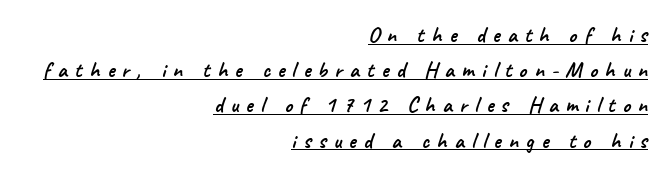
Q: Is the text underlined? A: Yes.
Q: How is the paragraph aligned? A: Right-aligned.
Q: Is the spacing between letters normal or unusually wide? A: Unusually wide.
Q: Is the spacing between lines tight, normal or loose? A: Normal.
